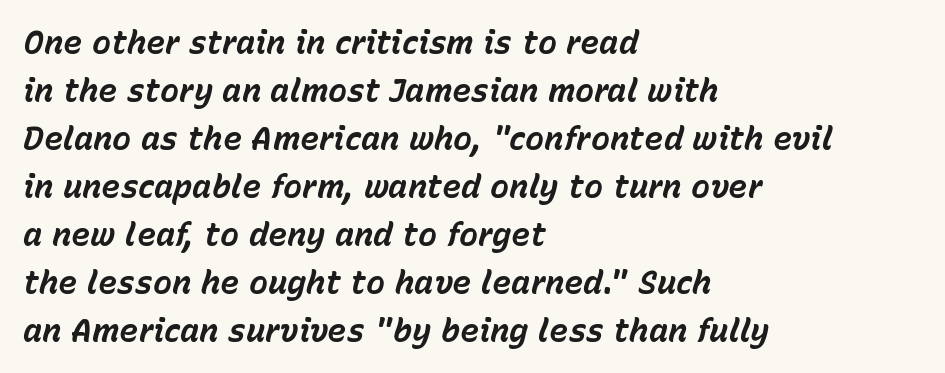
The image shows 32 px bold type, italic (leaning right); set left-aligned, normal line spacing (1.5x), normal letter spacing, not underlined; low stroke contrast and a medium x-height.
